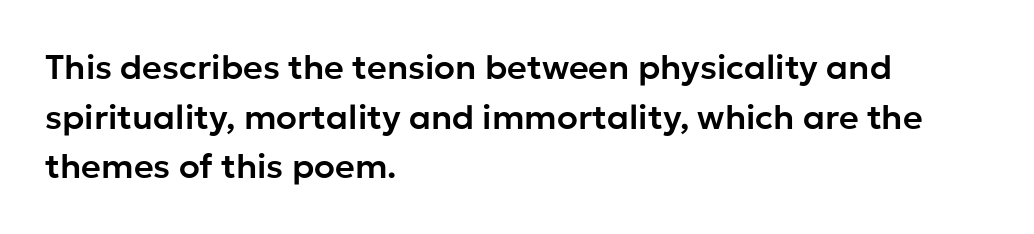
{"serif": "no", "italic": "no", "width": "normal", "stroke_contrast": "low", "x_height": "medium", "monospaced": "no", "underline": "no", "align": "left", "line_spacing": "normal", "line_spacing_ratio": 1.46, "letter_spacing": "normal", "letter_spacing_em": 0.0, "glyph_px": 34}
